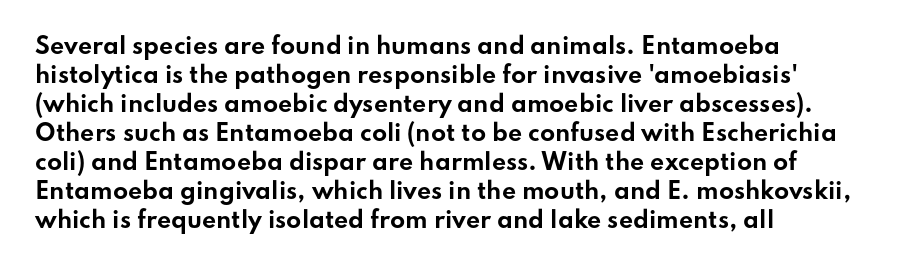
{"italic": "no", "bold": "yes", "underline": "no", "align": "left", "line_spacing": "normal", "line_spacing_ratio": 1.32, "letter_spacing": "normal", "letter_spacing_em": 0.0, "glyph_px": 22}
